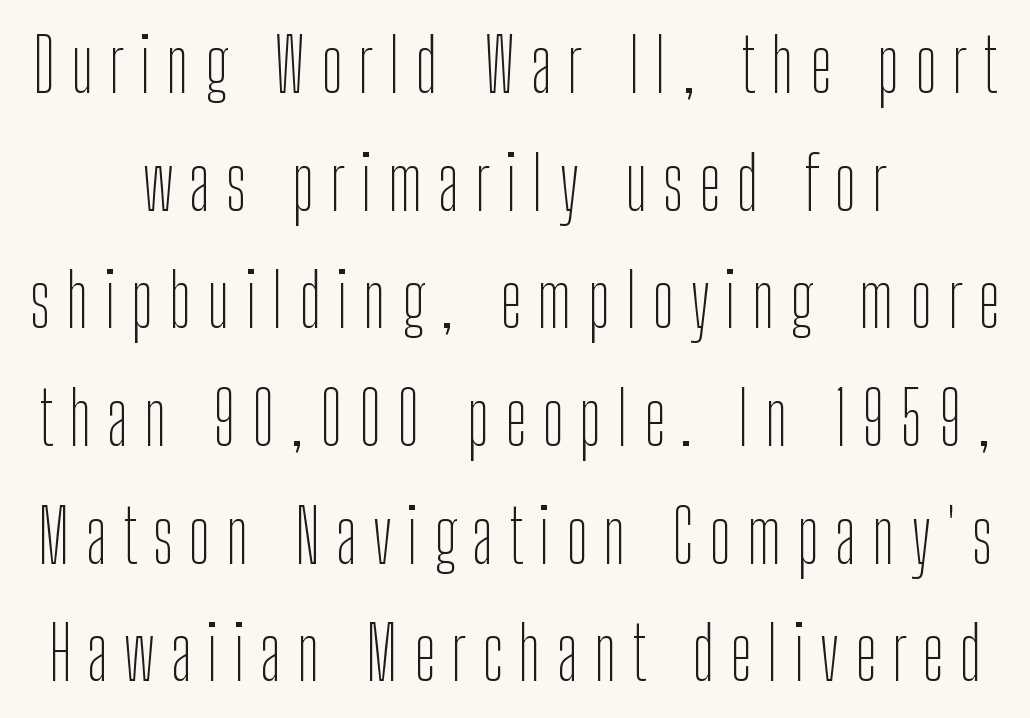
{"serif": "no", "italic": "no", "bold": "no", "weight": "thin", "width": "condensed", "stroke_contrast": "low", "x_height": "medium", "monospaced": "no", "underline": "no", "align": "center", "line_spacing": "normal", "line_spacing_ratio": 1.59, "letter_spacing": "wide", "letter_spacing_em": 0.21, "glyph_px": 74}
